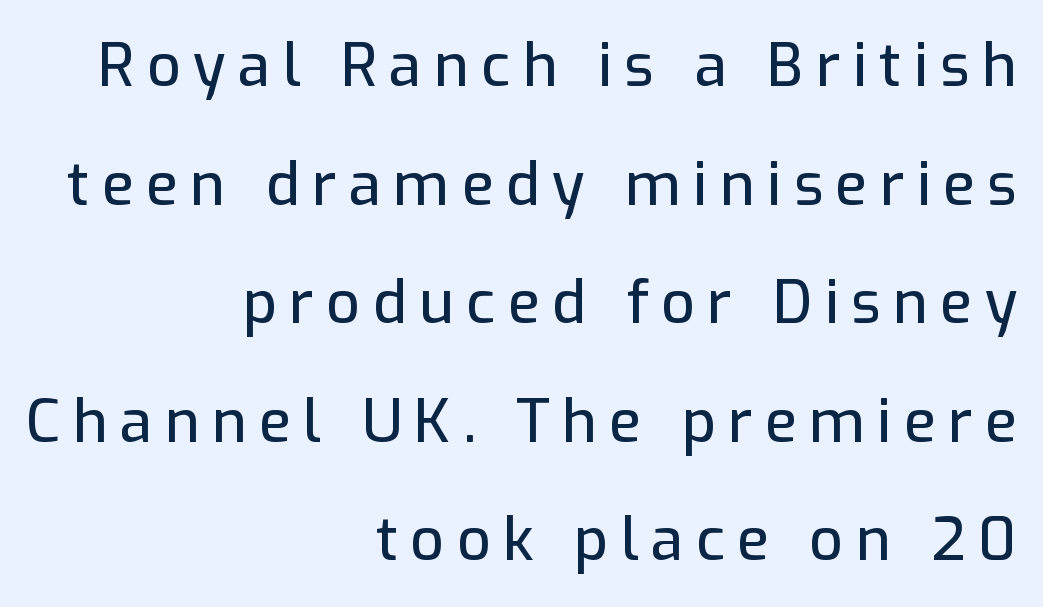
{"serif": "no", "italic": "no", "width": "normal", "stroke_contrast": "low", "x_height": "medium", "monospaced": "no", "underline": "no", "align": "right", "line_spacing": "loose", "line_spacing_ratio": 2.01, "letter_spacing": "wide", "letter_spacing_em": 0.21, "glyph_px": 59}
